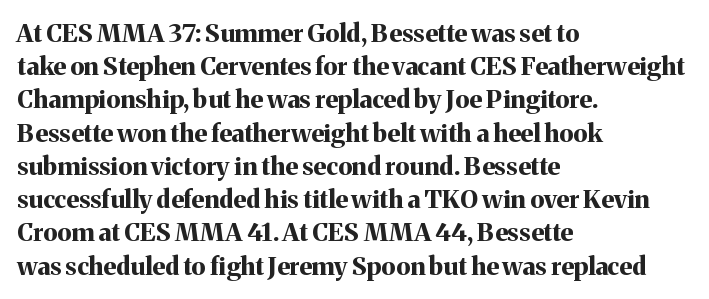
One-word summary of the alignment: left. Compared with an ordinary text face, these strokes are far heavier — a full bold. Interline gaps are of average width in this sample. Letter spacing: default. The baseline area is clear. The letters stand upright; this is a roman face.
